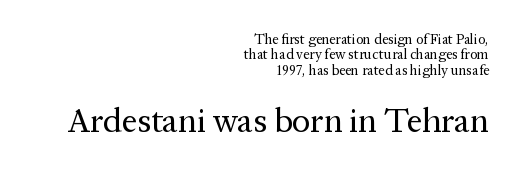
Q: Is the text bold? A: No.
Q: Is the text italic (slanted)? A: No, it is upright.
Q: Is the typeface a serif or a sans-serif typeface? A: Serif.
Q: Is the text underlined? A: No.
Q: How is the paragraph aligned? A: Right-aligned.
Q: Is the spacing between letters normal or unusually wide? A: Normal.
Q: Is the spacing between lines tight, normal or loose? A: Tight.
Q: Which block of text is set in a larger size, the first (top) or the second (bottom)? A: The second (bottom) one.
Q: Width (condensed, normal, or wide)? A: Normal.
Q: Stroke contrast? A: Medium.
Q: x-height? A: Medium.
Q: Monospaced? A: No.
